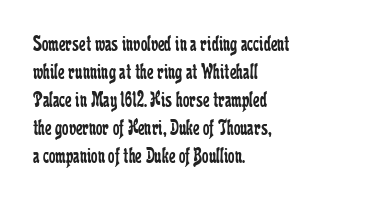
Q: Is the text bold? A: No.
Q: Is the text italic (slanted)? A: No, it is upright.
Q: Is the text underlined? A: No.
Q: How is the paragraph aligned? A: Left-aligned.
Q: Is the spacing between letters normal or unusually wide? A: Normal.
